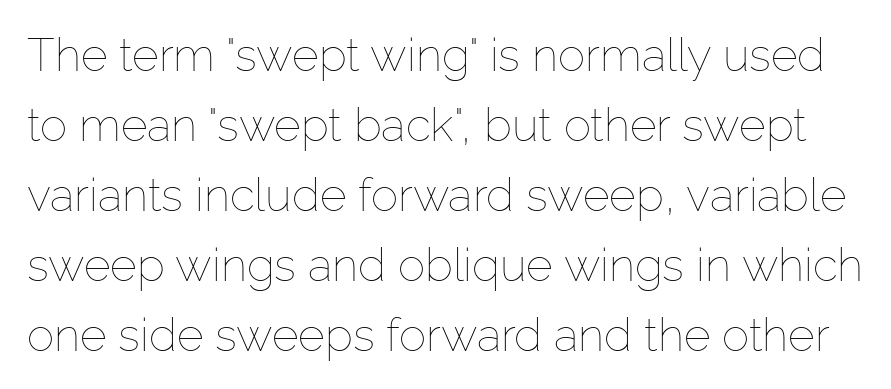
Q: Is the text bold? A: No.
Q: Is the text italic (slanted)? A: No, it is upright.
Q: Is the text underlined? A: No.
Q: Is the spacing between letters normal or unusually wide? A: Normal.
Q: Is the spacing between lines tight, normal or loose? A: Normal.
Q: Width (condensed, normal, or wide)? A: Normal.
Q: Stroke contrast? A: Low.
Q: x-height? A: Medium.
Q: Monospaced? A: No.
